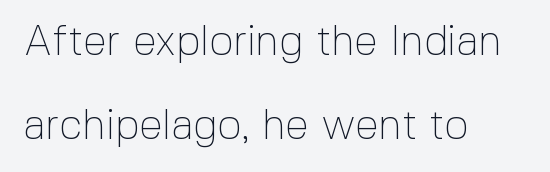
{"serif": "no", "italic": "no", "bold": "no", "weight": "thin", "width": "normal", "x_height": "medium", "monospaced": "no", "underline": "no", "align": "left", "line_spacing": "loose", "line_spacing_ratio": 2.01, "letter_spacing": "normal", "letter_spacing_em": 0.0, "glyph_px": 42}
